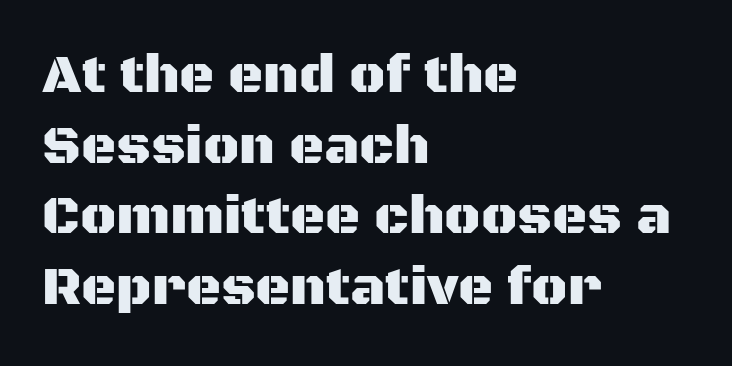
The image shows 54 px sans-serif type, upright; set left-aligned, normal line spacing (1.31x), normal letter spacing, not underlined; medium stroke contrast and a large x-height.
